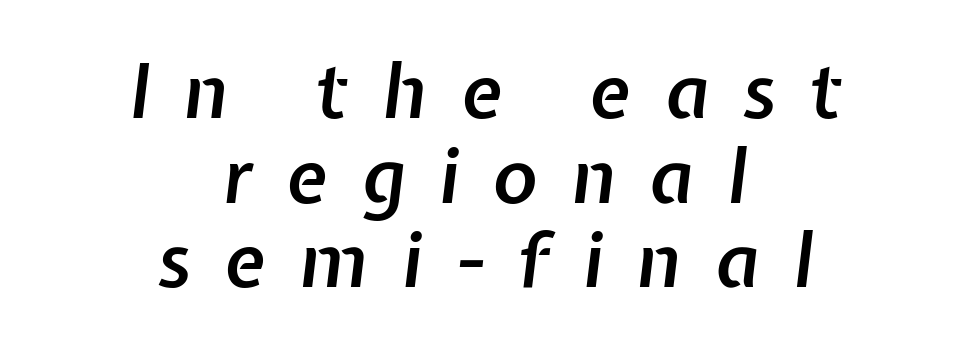
Q: Is the text bold? A: Semi-bold.
Q: Is the text italic (slanted)? A: Yes, it leans right by about 7 degrees.
Q: Is the text underlined? A: No.
Q: How is the paragraph aligned? A: Centered.
Q: Is the spacing between letters normal or unusually wide? A: Unusually wide.
Q: Is the spacing between lines tight, normal or loose? A: Tight.
Q: Width (condensed, normal, or wide)? A: Normal.
Q: Stroke contrast? A: Low.
Q: x-height? A: Medium.
Q: Monospaced? A: No.
